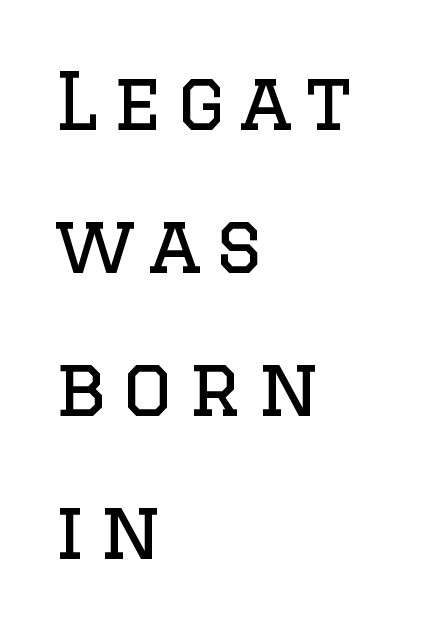
Q: Is the text bold? A: No.
Q: Is the text italic (slanted)? A: No, it is upright.
Q: Is the typeface a serif or a sans-serif typeface? A: Serif.
Q: Is the text underlined? A: No.
Q: How is the paragraph aligned? A: Left-aligned.
Q: Width (condensed, normal, or wide)? A: Normal.
Q: Stroke contrast? A: Low.
Q: x-height? A: Large.
Q: Monospaced? A: No.
